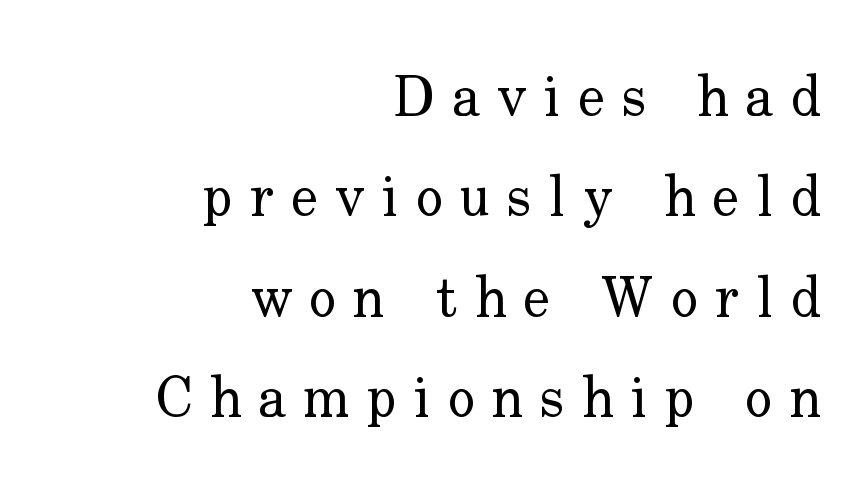
The image shows 57 px regular-weight serif type, upright; set right-aligned, line spacing 1.76x, unusually wide letter spacing (+0.3 em), not underlined; low stroke contrast and a small x-height.
